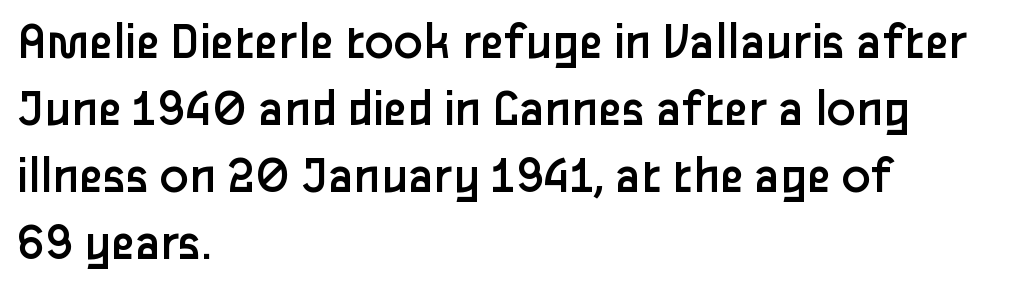
{"serif": "no", "italic": "no", "bold": "no", "weight": "regular", "width": "normal", "stroke_contrast": "low", "x_height": "medium", "monospaced": "no", "underline": "no", "align": "left", "line_spacing_ratio": 1.24, "letter_spacing": "normal", "letter_spacing_em": 0.0, "glyph_px": 54}
